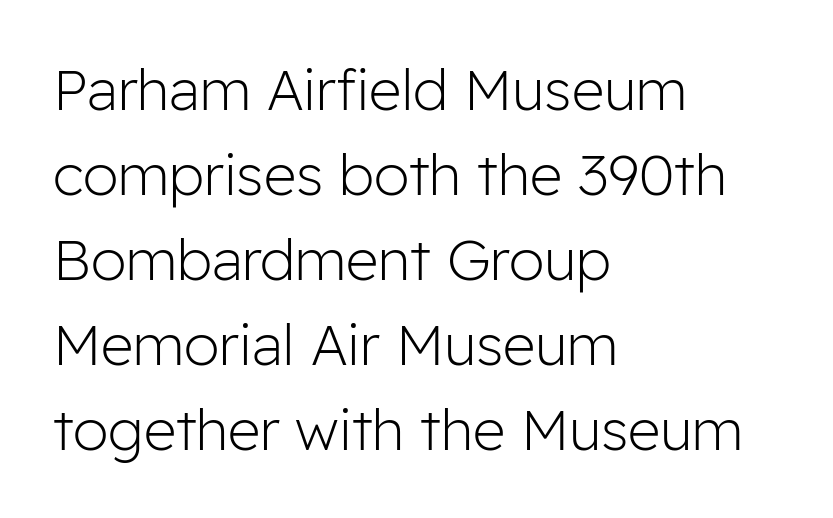
The letters stand straight up with perfectly vertical stems. Line beginnings align vertically; line endings do not. The face used here is proportionally spaced, like ordinary book or web type. Characters follow at the spacing the type designer built in. The vertical gap from one line to the next is medium. Is this a heavy cut? Hardly; it is regular or lighter.
